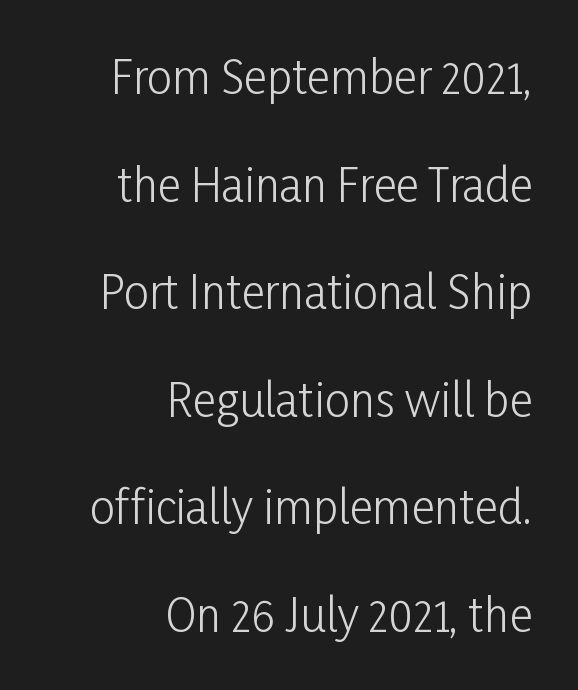
The passage shown is not underscored anywhere. The horizontal fit of the characters is conventional and even. A student would call this right alignment; a typographer would say flush right, rag left. Rendered with straight, roman letterforms. Heft: none added — not bold. Does the leading feel generous? Absolutely, it's lavish.
